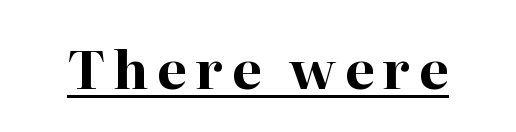
{"serif": "yes", "italic": "no", "bold": "yes", "weight": "bold", "width": "normal", "stroke_contrast": "high", "x_height": "medium", "monospaced": "no", "underline": "yes", "glyph_px": 53}
